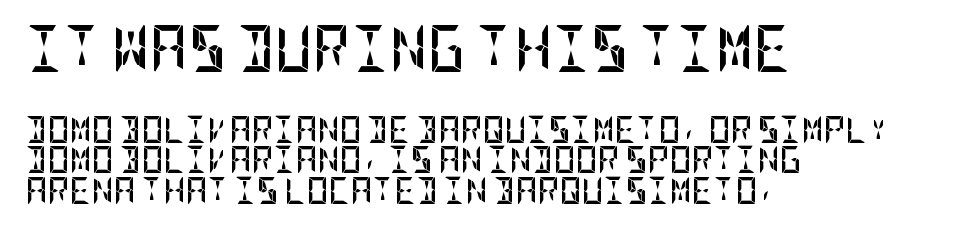
The image shows 47 px semibold, condensed sans-serif type, upright; set left-aligned, tight line spacing (1.13x), normal letter spacing, not underlined; the first (top) block is 1.74x larger; low stroke contrast and a large x-height.
